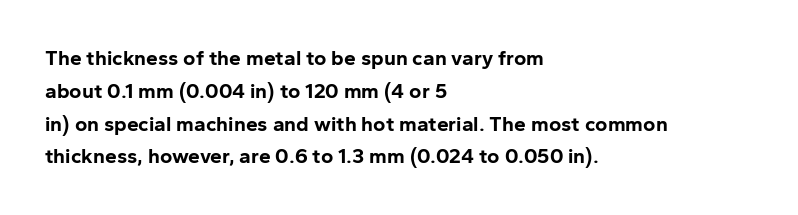
The image shows 21 px bold type, upright; set left-aligned, normal line spacing (1.56x), normal letter spacing, not underlined.
